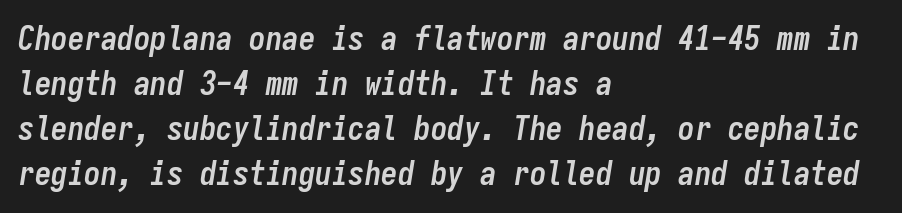
Q: Is the text bold? A: Yes.
Q: Is the text italic (slanted)? A: Yes, it leans right by about 9 degrees.
Q: Is the text underlined? A: No.
Q: How is the paragraph aligned? A: Left-aligned.
Q: Is the spacing between letters normal or unusually wide? A: Normal.
Q: Is the spacing between lines tight, normal or loose? A: Normal.
Q: Width (condensed, normal, or wide)? A: Condensed.
Q: Stroke contrast? A: Low.
Q: x-height? A: Medium.
Q: Monospaced? A: Yes.
